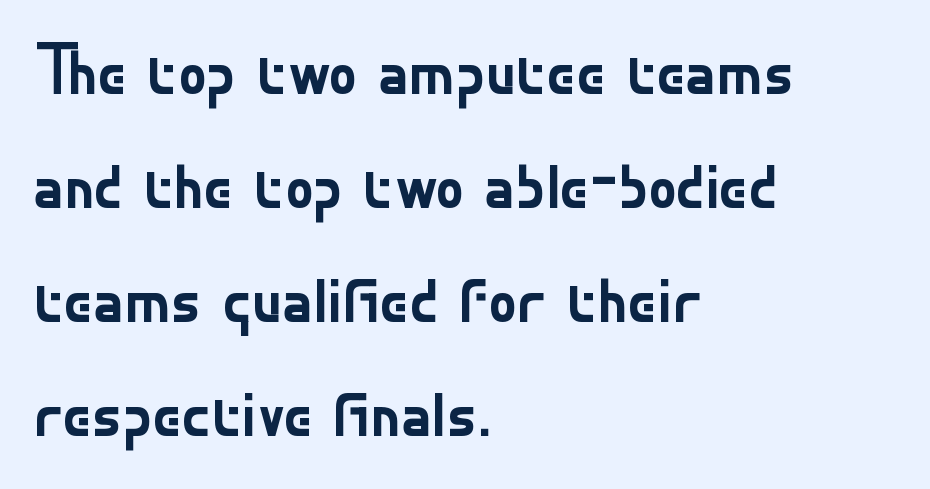
The image shows 73 px regular-weight sans-serif type, upright; set left-aligned, normal line spacing (1.56x), normal letter spacing, not underlined; low stroke contrast and a small x-height.
